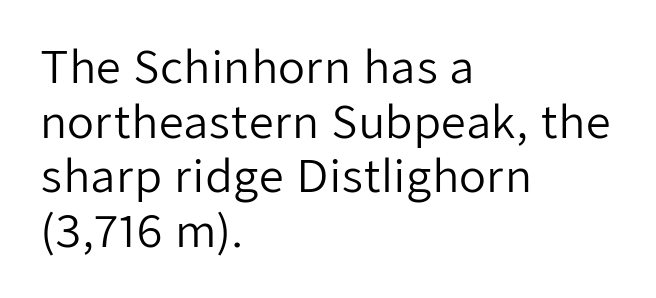
The letters stand upright; this is a roman face. Regarding serifs, this sample does without them. Descenders hang freely into open space. Leftover space on each line is placed entirely after the last word.
